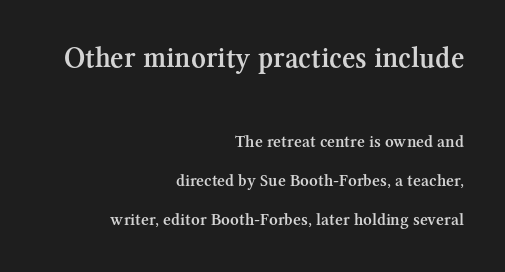
The image shows 29 px semibold serif type, upright; set right-aligned, loose line spacing (2.3x), normal letter spacing, not underlined; the first (top) block is 1.71x larger; medium stroke contrast and a medium x-height.
